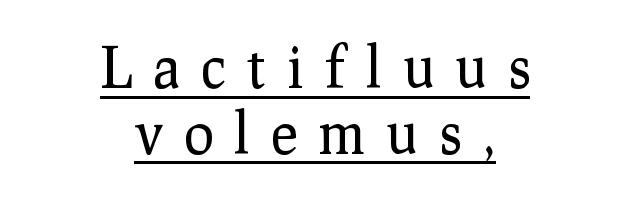
Is the block centered? Yes — each line is placed symmetrically about the middle. Does the type have serifs? Yes, each stem ends in a small foot. Quick note: not italic, upright. Beneath each row of characters lies a ruled line. The tracking jumps out immediately: characters are airy and widely separated. The passage shown is typed in a proportional face where columns would drift.
